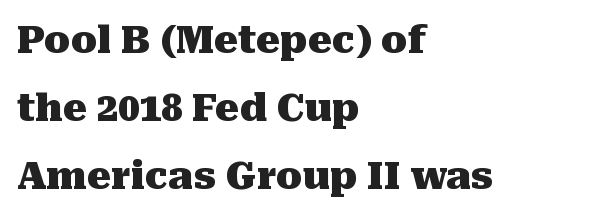
Q: Is the text bold? A: Yes.
Q: Is the text italic (slanted)? A: No, it is upright.
Q: Is the typeface a serif or a sans-serif typeface? A: Serif.
Q: Is the text underlined? A: No.
Q: How is the paragraph aligned? A: Left-aligned.
Q: Is the spacing between letters normal or unusually wide? A: Normal.
Q: Width (condensed, normal, or wide)? A: Normal.
Q: Stroke contrast? A: Medium.
Q: x-height? A: Medium.
Q: Monospaced? A: No.
